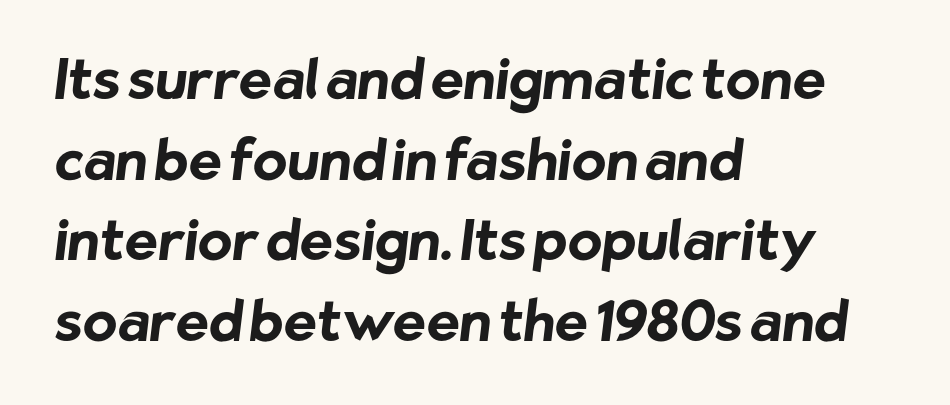
Compared with typical body copy, the letter spacing here is the same. Think of a printed novel: that variable character pitch is what you see here. Bare-footed words on every line. Check where the strokes stop: nothing finishes them off — pure sans. Emphasis by weight is at full strength: bold.
